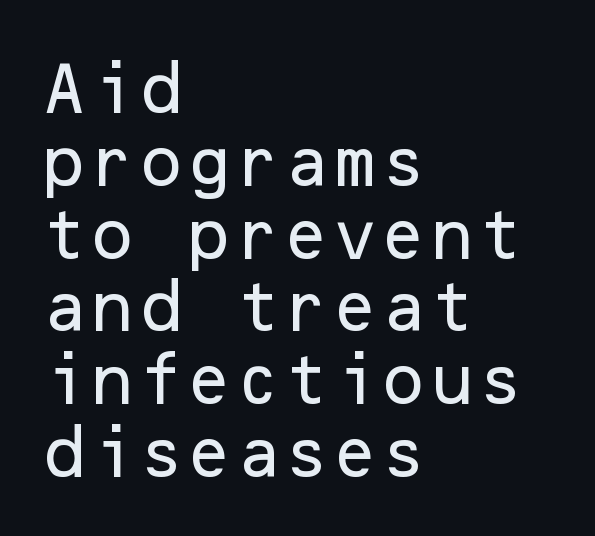
{"serif": "no", "italic": "no", "width": "normal", "stroke_contrast": "low", "x_height": "medium", "underline": "no", "align": "left", "line_spacing": "normal", "line_spacing_ratio": 1.3, "letter_spacing": "normal", "letter_spacing_em": 0.0, "glyph_px": 56}
